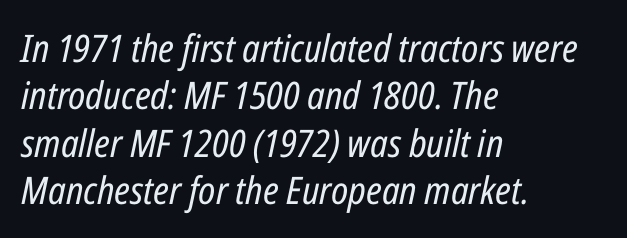
Q: Is the text bold? A: No.
Q: Is the text italic (slanted)? A: Yes, it leans right by about 12 degrees.
Q: Is the text underlined? A: No.
Q: How is the paragraph aligned? A: Left-aligned.
Q: Is the spacing between letters normal or unusually wide? A: Normal.
Q: Is the spacing between lines tight, normal or loose? A: Normal.
Q: Width (condensed, normal, or wide)? A: Condensed.
Q: Stroke contrast? A: Low.
Q: x-height? A: Medium.
Q: Monospaced? A: No.
